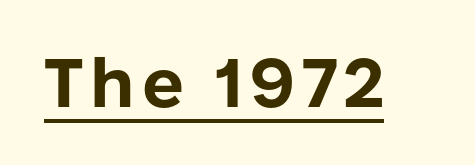
Q: Is the text bold? A: Yes.
Q: Is the text italic (slanted)? A: No, it is upright.
Q: Is the typeface a serif or a sans-serif typeface? A: Sans-serif.
Q: Is the text underlined? A: Yes.
Q: Width (condensed, normal, or wide)? A: Normal.
Q: Stroke contrast? A: Low.
Q: x-height? A: Medium.
Q: Monospaced? A: No.
